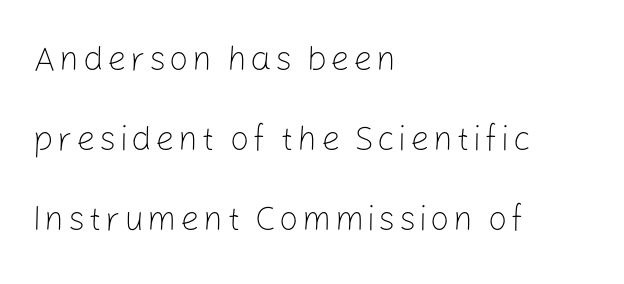
Every stem runs plumb, perpendicular to the baseline. Heft: none added — not bold. Look at the bottom of the vertical strokes: they stop flat, with no serifs. Baseline-to-baseline distance is far greater than the letter height. A classic flush-left, rag-right setting is used for this passage.
